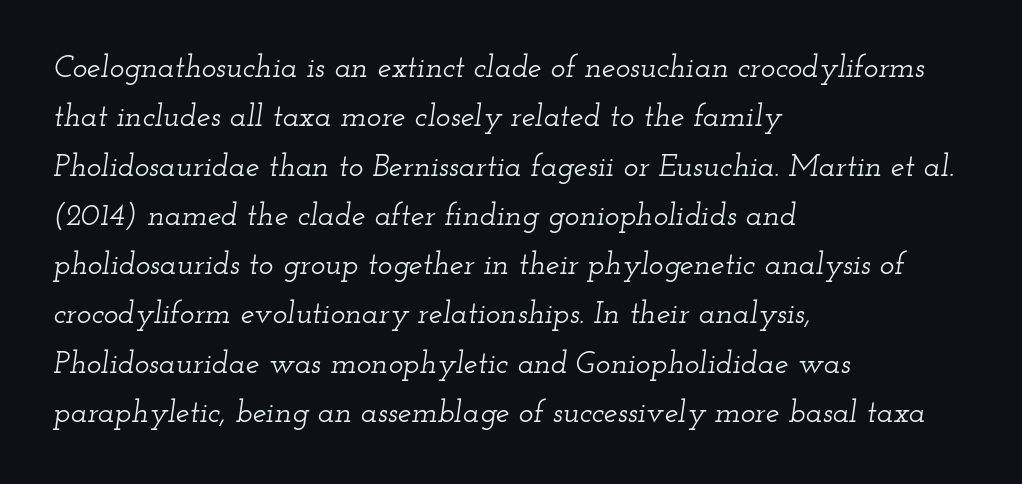
{"serif": "yes", "italic": "yes", "lean": "right", "slant_degrees": 12, "width": "wide", "stroke_contrast": "low", "x_height": "small", "monospaced": "no", "underline": "no", "align": "left", "line_spacing": "normal", "line_spacing_ratio": 1.59, "letter_spacing": "normal", "letter_spacing_em": 0.0, "glyph_px": 31}
